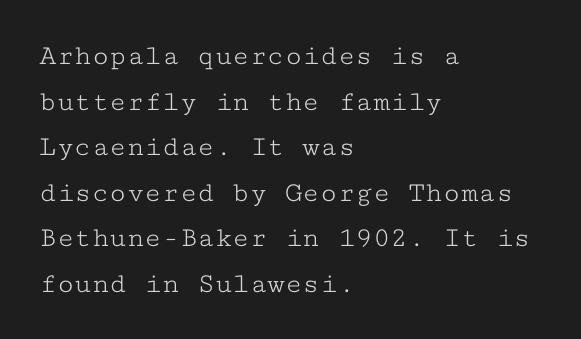
The image shows 29 px light, wide serif type, upright, monospaced; set left-aligned, normal line spacing (1.57x), normal letter spacing, not underlined; low stroke contrast and a medium x-height.
